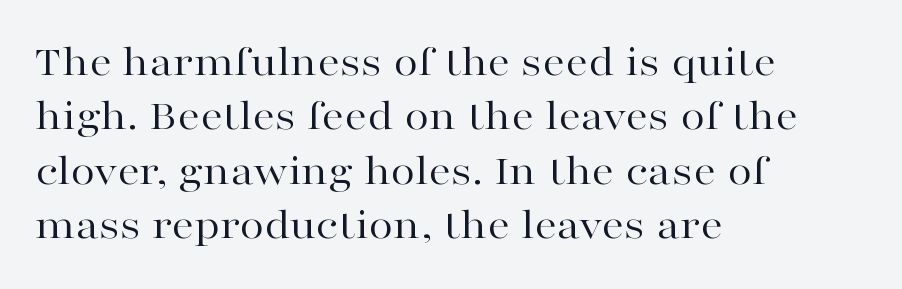
Proportional: the letters do not fall into vertical columns. Unlike italic type, these characters show no tilt at all. Summary of weight: not heavy and not bold. Has an underline been added? It has not. Teacher's note: observe the even left margin — that is flush-left alignment.
